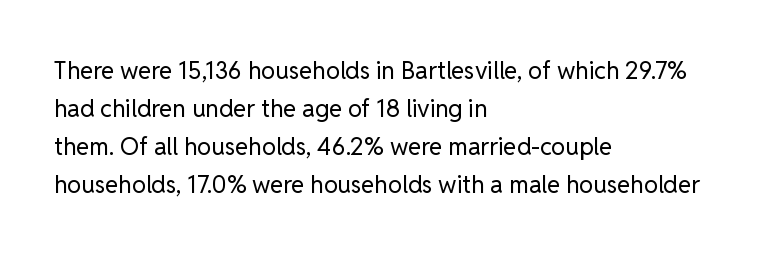
Is there much room between lines? A standard amount, neither cramped nor airy. A roman cut, with each character standing at attention. How are the letters spaced? Ordinarily, with no added tracking. This rendering features lettering with no underline. The paragraph shown leans on its left margin. The weight tops out at a normal text grade.
